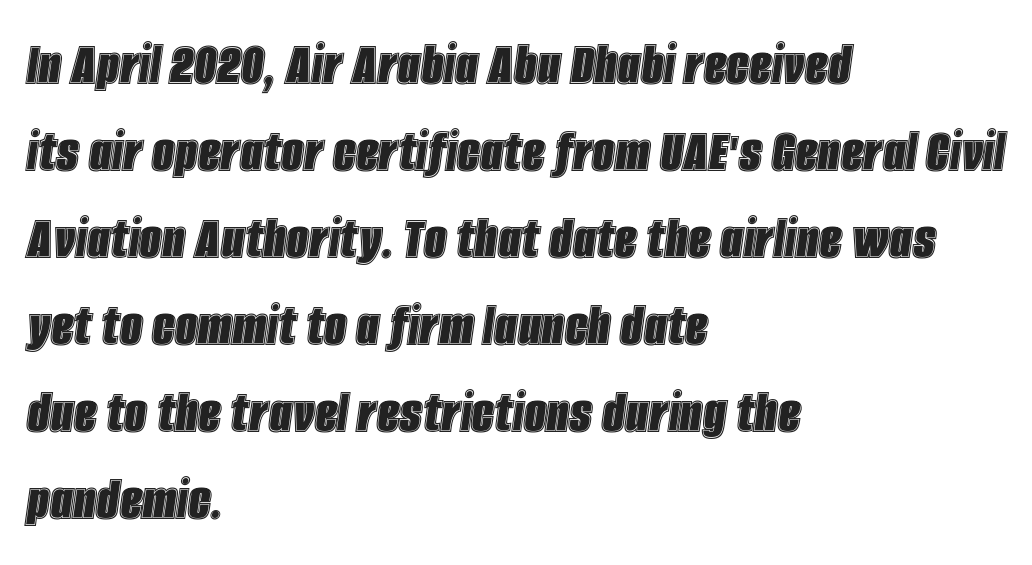
Nobody drew a line under any word here. Where is the straight margin? On the left. Each new line begins a customary step beneath the previous one. Italic: yes, the glyphs are oblique. A typesetter would call this zero additional tracking.
